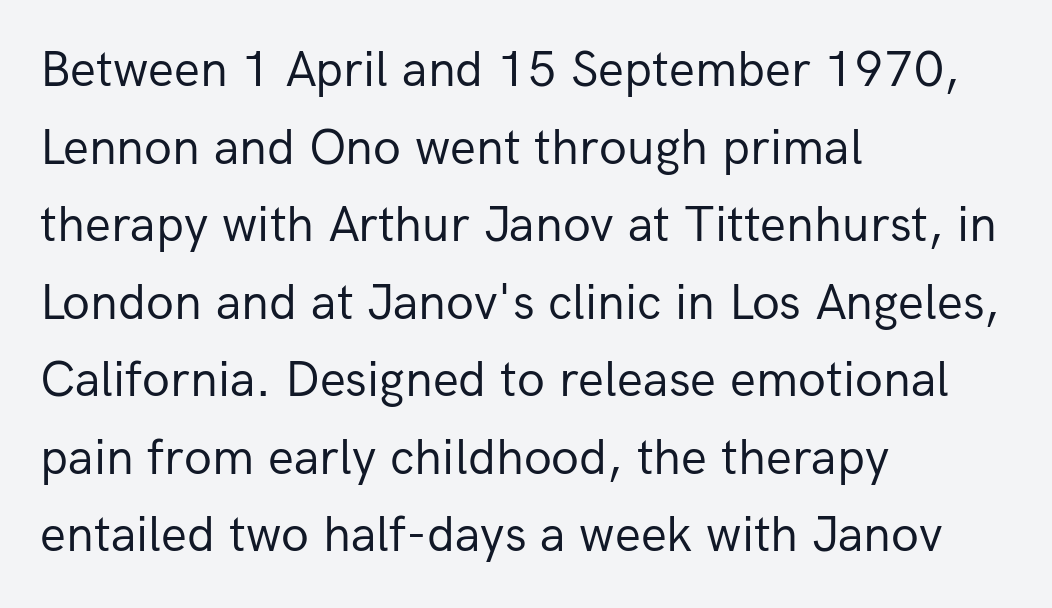
Q: Is the text bold? A: No.
Q: Is the text italic (slanted)? A: No, it is upright.
Q: Is the typeface a serif or a sans-serif typeface? A: Sans-serif.
Q: Is the text underlined? A: No.
Q: How is the paragraph aligned? A: Left-aligned.
Q: Is the spacing between letters normal or unusually wide? A: Normal.
Q: Is the spacing between lines tight, normal or loose? A: Normal.
Q: Width (condensed, normal, or wide)? A: Normal.
Q: Stroke contrast? A: Low.
Q: x-height? A: Medium.
Q: Monospaced? A: No.
